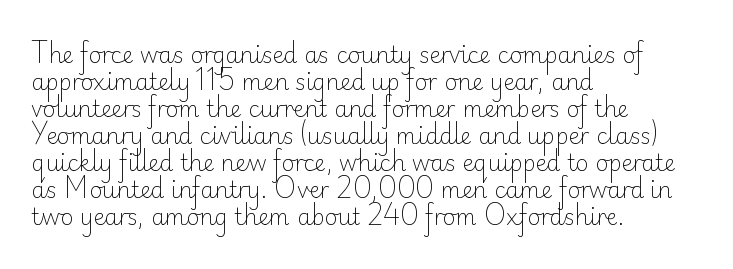
{"italic": "no", "bold": "no", "underline": "no", "align": "left", "line_spacing_ratio": 1.23, "letter_spacing": "normal", "letter_spacing_em": 0.0, "glyph_px": 22}
